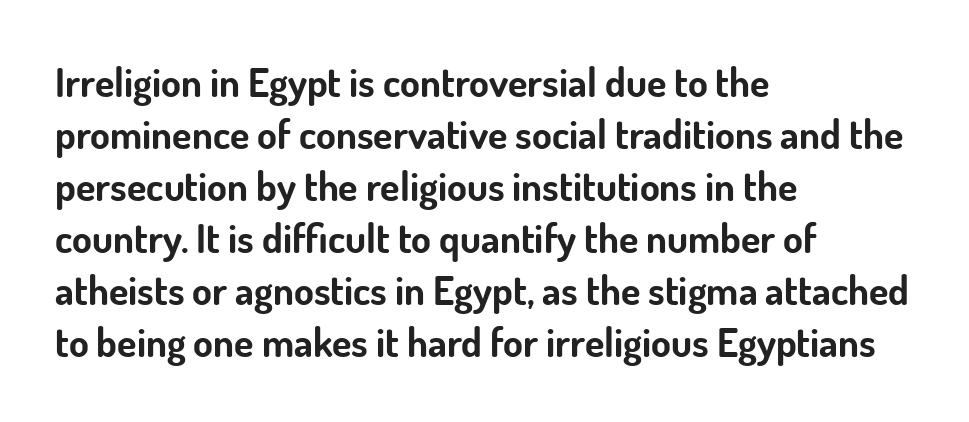
The image shows 40 px bold sans-serif type, upright; set left-aligned, normal line spacing (1.3x), normal letter spacing, not underlined; low stroke contrast and a small x-height.
